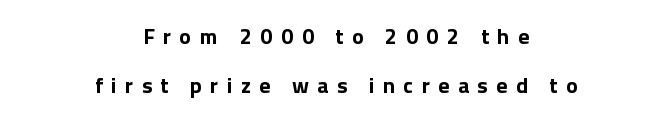
The font's upright variant was chosen for this text. The block of text is sparse from top to bottom, with ample space between rows. A bare baseline throughout the passage. Caption: bold face, heavy strokes. Alignment: centered. Inter-character spacing is expanded well beyond the font's built-in metrics.
